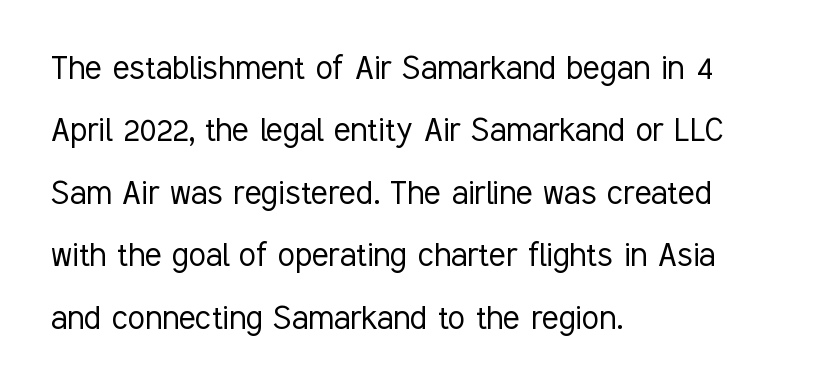
{"serif": "no", "italic": "no", "bold": "no", "weight": "light", "width": "condensed", "stroke_contrast": "low", "x_height": "medium", "monospaced": "no", "underline": "no", "align": "left", "line_spacing": "normal", "line_spacing_ratio": 1.6, "letter_spacing": "normal", "letter_spacing_em": 0.0, "glyph_px": 39}
